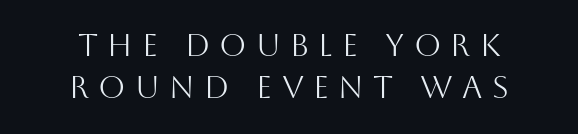
The image shows 31 px light sans-serif type, upright; set centered, normal line spacing (1.37x), unusually wide letter spacing (+0.3 em), not underlined; medium stroke contrast and a large x-height.
